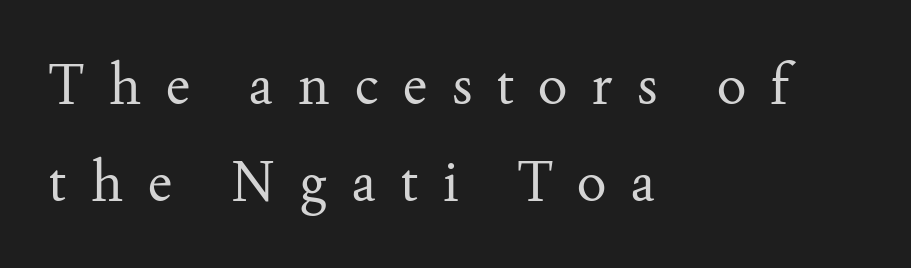
{"serif": "yes", "italic": "no", "bold": "no", "weight": "regular", "width": "normal", "stroke_contrast": "medium", "x_height": "small", "monospaced": "no", "underline": "no", "align": "left", "line_spacing_ratio": 1.77, "letter_spacing": "wide", "letter_spacing_em": 0.45, "glyph_px": 55}
